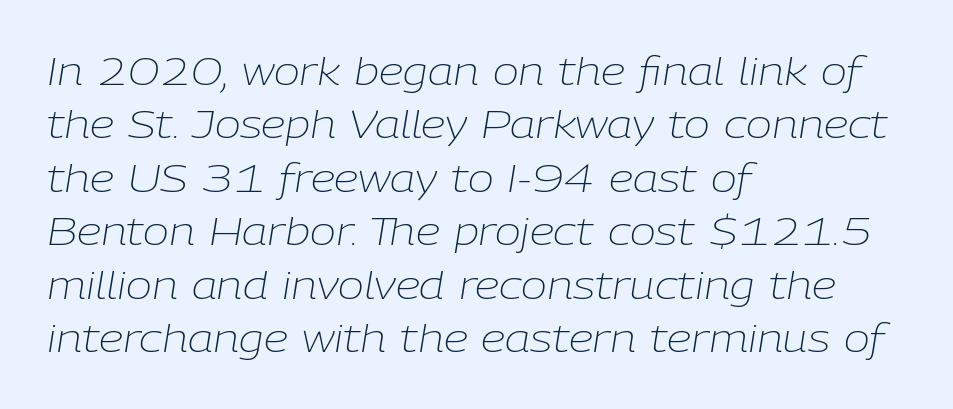
Q: Is the text bold? A: No.
Q: Is the text italic (slanted)? A: Yes, it leans right by about 9 degrees.
Q: Is the text underlined? A: No.
Q: How is the paragraph aligned? A: Left-aligned.
Q: Is the spacing between letters normal or unusually wide? A: Normal.
Q: Is the spacing between lines tight, normal or loose? A: Normal.
Q: Width (condensed, normal, or wide)? A: Normal.
Q: Stroke contrast? A: Low.
Q: x-height? A: Medium.
Q: Monospaced? A: No.
